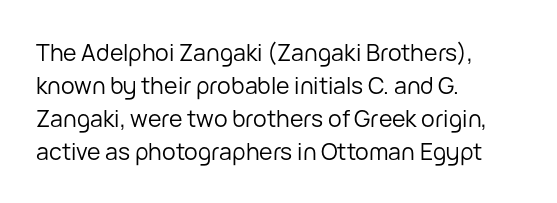
The image shows 23 px text type, upright; set left-aligned, normal line spacing (1.43x), normal letter spacing, not underlined.
